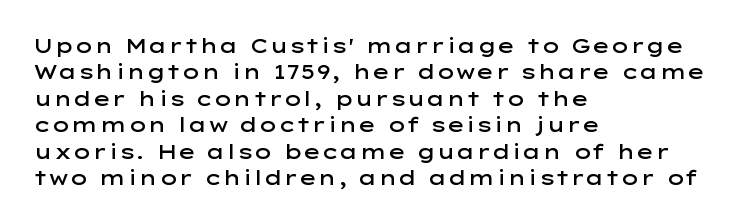
Beneath every word, the page is bare. Upright lettering throughout. Teacher's note: observe the even left margin — that is flush-left alignment. Caption: standard tracking, unaltered. A fair bit of extra ink — the face is semibold, not bold.
